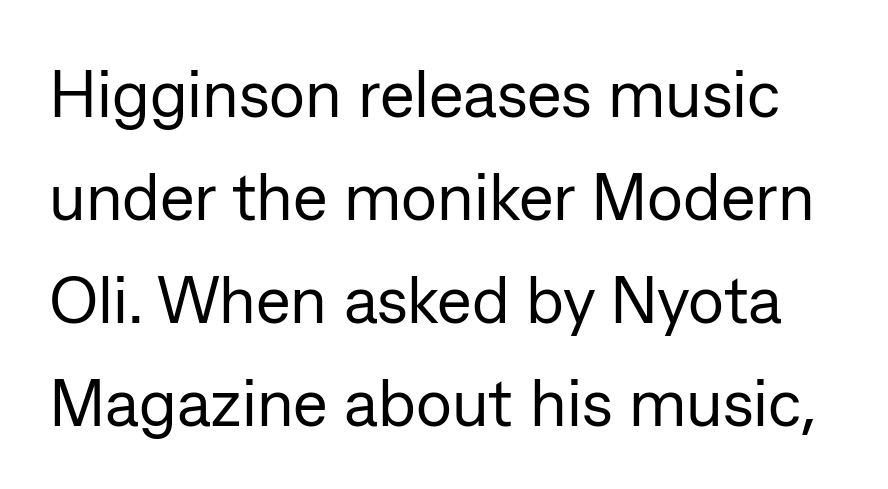
{"serif": "no", "italic": "no", "bold": "no", "weight": "regular", "width": "normal", "stroke_contrast": "low", "x_height": "medium", "monospaced": "no", "underline": "no", "line_spacing": "normal", "line_spacing_ratio": 1.56, "letter_spacing": "normal", "letter_spacing_em": 0.0, "glyph_px": 66}
